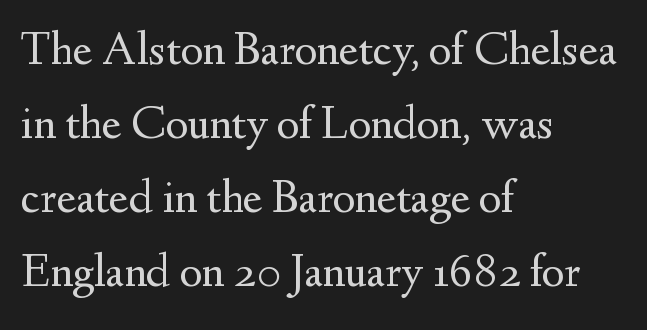
The image shows 48 px regular-weight serif type, upright; set left-aligned, normal line spacing (1.54x), normal letter spacing, not underlined; medium stroke contrast and a small x-height.
